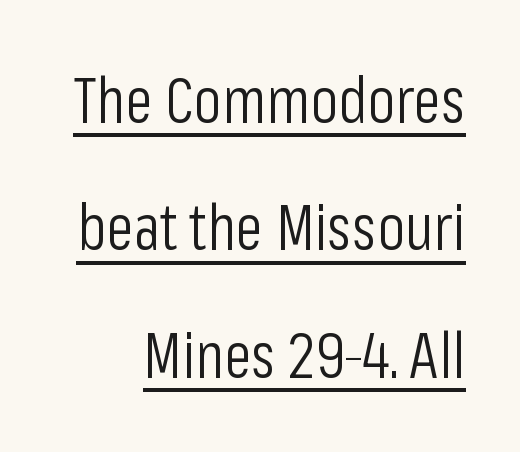
Q: Is the text bold? A: No.
Q: Is the text italic (slanted)? A: No, it is upright.
Q: Is the typeface a serif or a sans-serif typeface? A: Sans-serif.
Q: Is the text underlined? A: Yes.
Q: Is the spacing between letters normal or unusually wide? A: Normal.
Q: Is the spacing between lines tight, normal or loose? A: Loose.
Q: Width (condensed, normal, or wide)? A: Condensed.
Q: Stroke contrast? A: Low.
Q: x-height? A: Medium.
Q: Monospaced? A: No.
